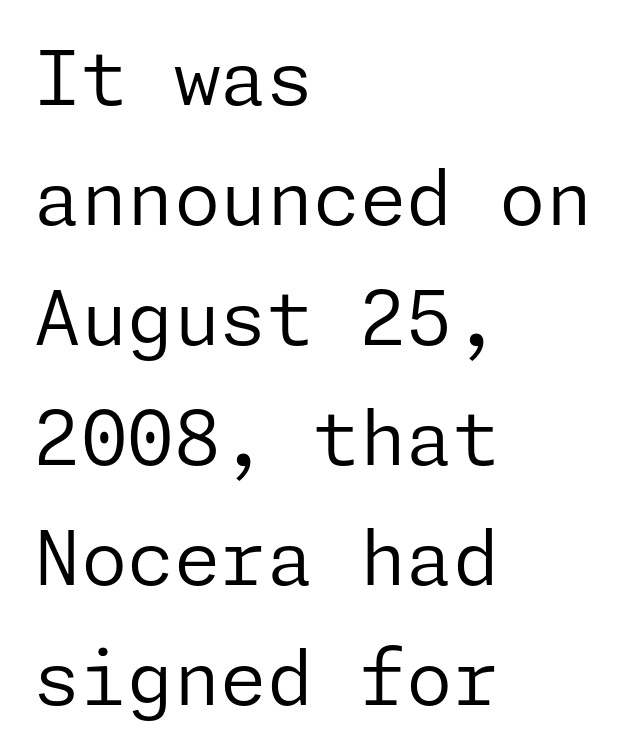
{"serif": "no", "italic": "no", "bold": "no", "weight": "regular", "width": "normal", "stroke_contrast": "low", "x_height": "medium", "underline": "no", "align": "left", "line_spacing": "normal", "line_spacing_ratio": 1.6, "letter_spacing": "normal", "letter_spacing_em": 0.0, "glyph_px": 75}
